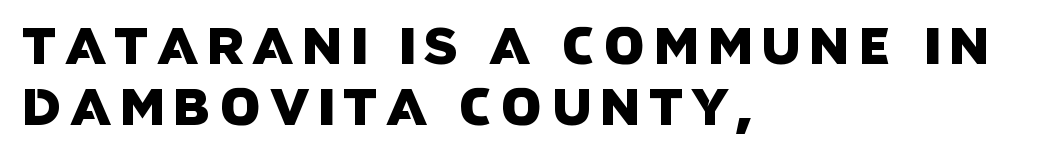
Caption: multi-line text, flush left, ragged right. The letters carry no serifs — their stems end cleanly without finishing strokes. The letters advance in unequal steps, a hallmark of proportional type. Nobody drew a line under any word here.
